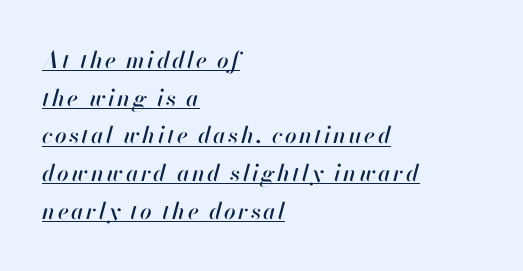
Q: Is the text italic (slanted)? A: Yes, it leans right by about 13 degrees.
Q: Is the text underlined? A: Yes.
Q: How is the paragraph aligned? A: Left-aligned.
Q: Is the spacing between lines tight, normal or loose? A: Normal.
